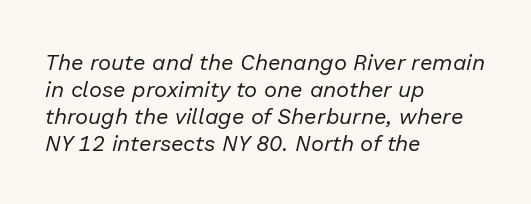
The text carries the slant typical of an italic or oblique font. The passage shown is not bold in any degree. Which margin do the lines hug? The left one — the right edge is uneven. You could call the tracking neutral — neither tight nor loose.
